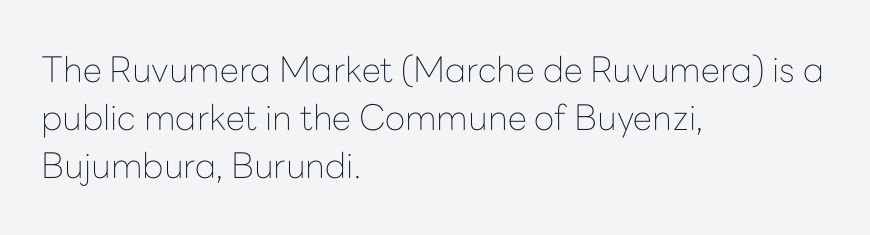
Notice how the stems are strictly vertical — no italics here. The type is set solid horizontally, with unmodified tracking. No extra ink here — the face is not bold. Is this a fixed-width face? No — the glyphs have proportional, varying widths. Observe the absence of serifs on each vertical stroke in this sample. Rule under the text: the space is simply empty.
